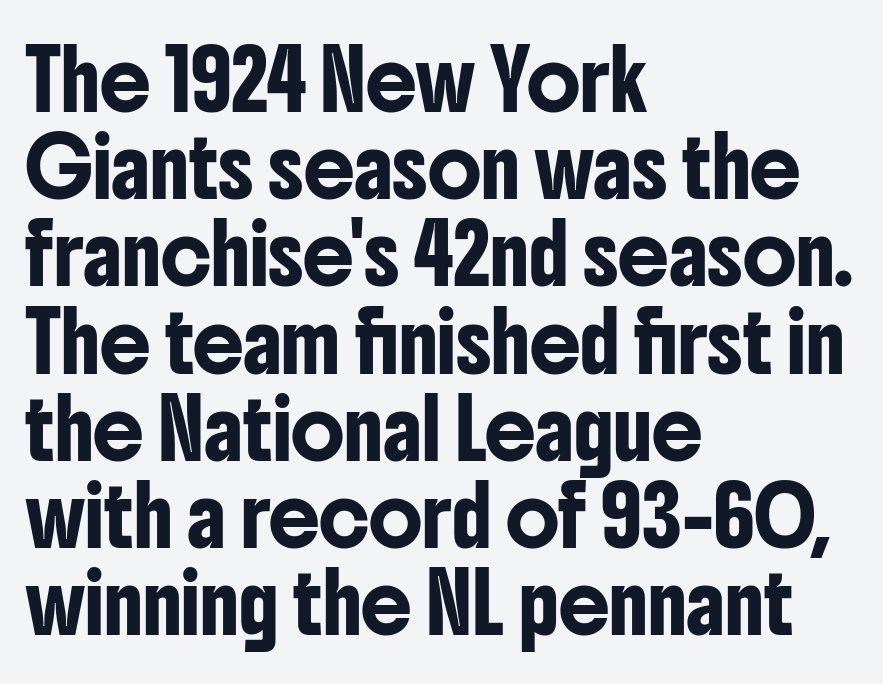
Q: Is the text italic (slanted)? A: No, it is upright.
Q: Is the typeface a serif or a sans-serif typeface? A: Sans-serif.
Q: Is the text underlined? A: No.
Q: How is the paragraph aligned? A: Left-aligned.
Q: Is the spacing between letters normal or unusually wide? A: Normal.
Q: Is the spacing between lines tight, normal or loose? A: Normal.
Q: Width (condensed, normal, or wide)? A: Condensed.
Q: Stroke contrast? A: Low.
Q: x-height? A: Medium.
Q: Monospaced? A: No.
